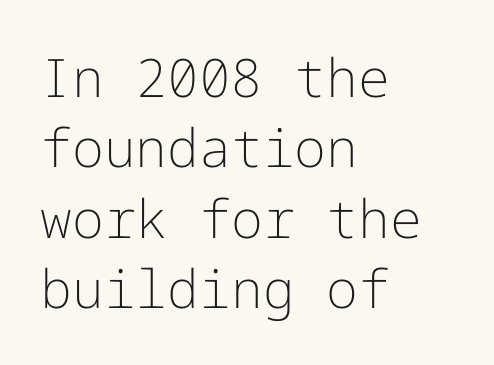
The image shows 53 px light sans-serif type, upright; set left-aligned, normal line spacing (1.33x), normal letter spacing, not underlined; low stroke contrast and a medium x-height.
